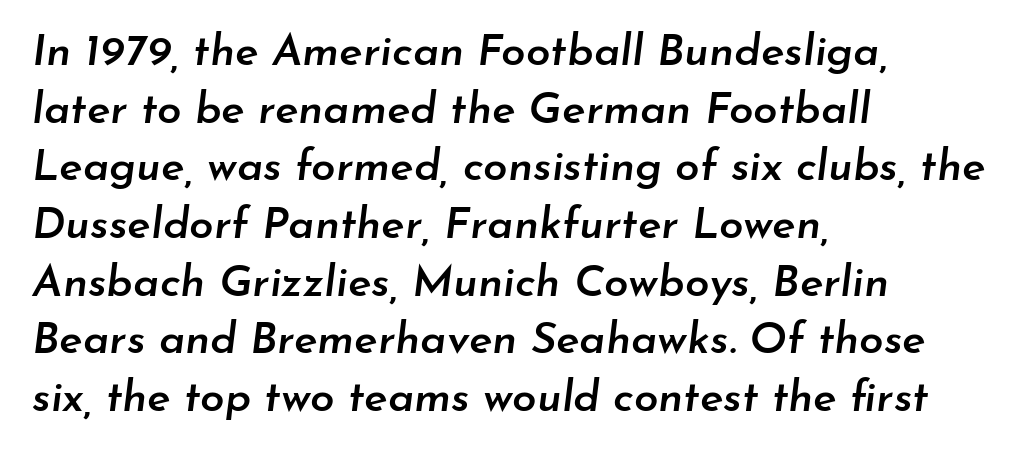
The image shows 44 px semibold type, italic (leaning right); set left-aligned, normal line spacing (1.31x), normal letter spacing, not underlined; low stroke contrast and a small x-height.
